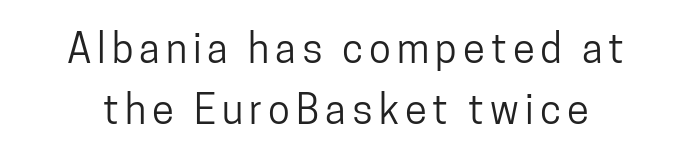
The image shows 40 px condensed sans-serif type, upright; set normal line spacing (1.52x), not underlined; low stroke contrast and a medium x-height.
